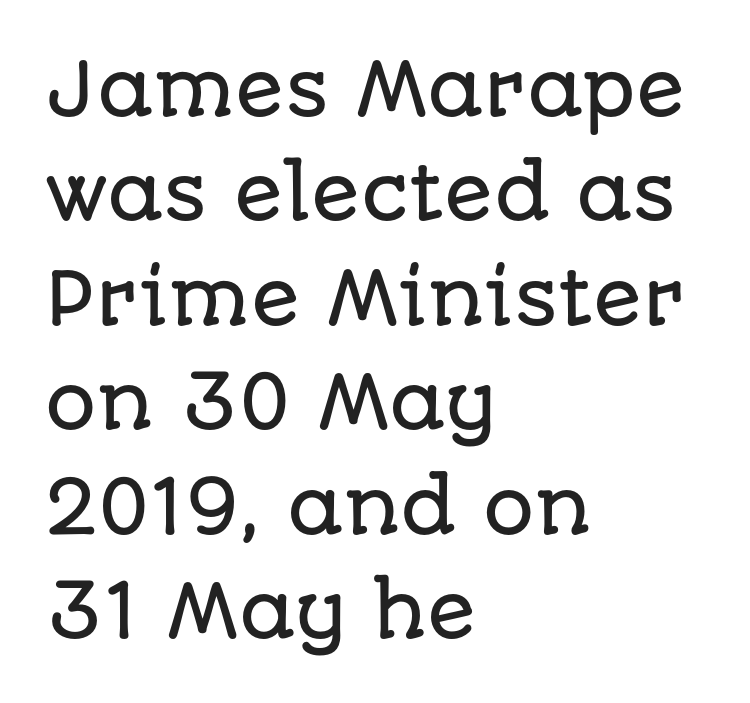
Q: Is the text italic (slanted)? A: No, it is upright.
Q: Is the typeface a serif or a sans-serif typeface? A: Sans-serif.
Q: Is the text underlined? A: No.
Q: How is the paragraph aligned? A: Left-aligned.
Q: Is the spacing between letters normal or unusually wide? A: Normal.
Q: Is the spacing between lines tight, normal or loose? A: Normal.
Q: Width (condensed, normal, or wide)? A: Normal.
Q: Stroke contrast? A: Low.
Q: x-height? A: Large.
Q: Monospaced? A: No.
